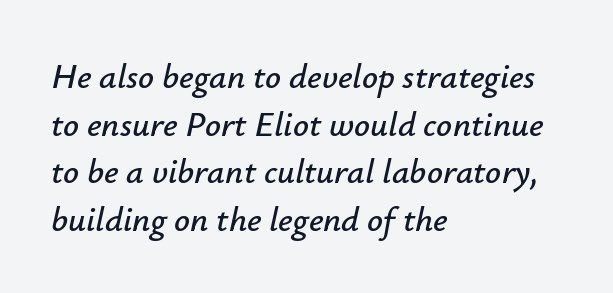
{"italic": "yes", "lean": "right", "slant_degrees": 12, "width": "normal", "stroke_contrast": "low", "x_height": "small", "monospaced": "no", "underline": "no", "align": "left", "line_spacing": "normal", "line_spacing_ratio": 1.36, "letter_spacing": "normal", "letter_spacing_em": 0.0, "glyph_px": 35}
